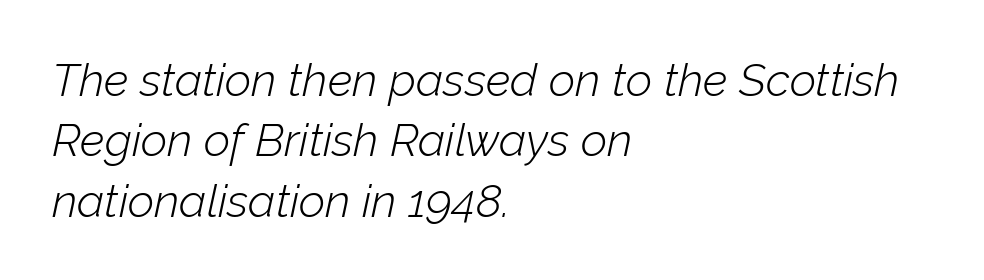
Compared with a centered layout, this one pins lines to the left instead. The vertical gap from one line to the next is medium. Varying glyph widths throughout — classic text-font behaviour. The typesetting does not lean heavy: it is not bold.
